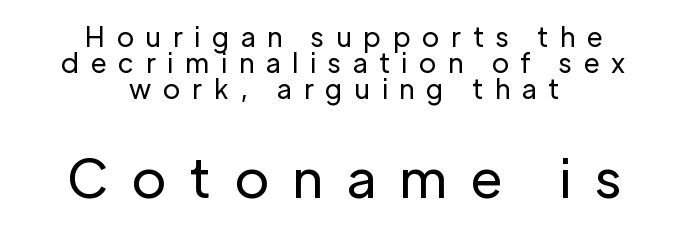
The image shows 54 px regular-weight sans-serif type, upright; set centered, tight line spacing (0.97x), unusually wide letter spacing (+0.45 em), not underlined; the second (bottom) block is 2.0x larger; low stroke contrast and a medium x-height.
